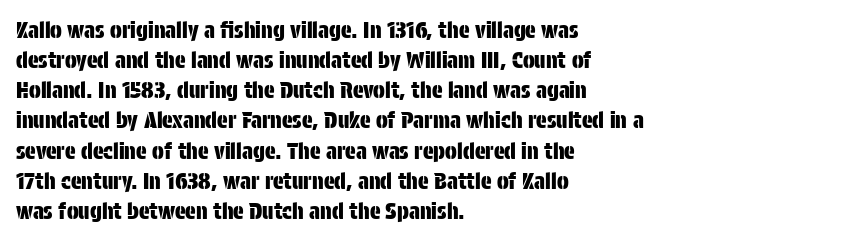
Q: Is the text italic (slanted)? A: No, it is upright.
Q: Is the text underlined? A: No.
Q: How is the paragraph aligned? A: Left-aligned.
Q: Is the spacing between letters normal or unusually wide? A: Normal.
Q: Is the spacing between lines tight, normal or loose? A: Normal.
